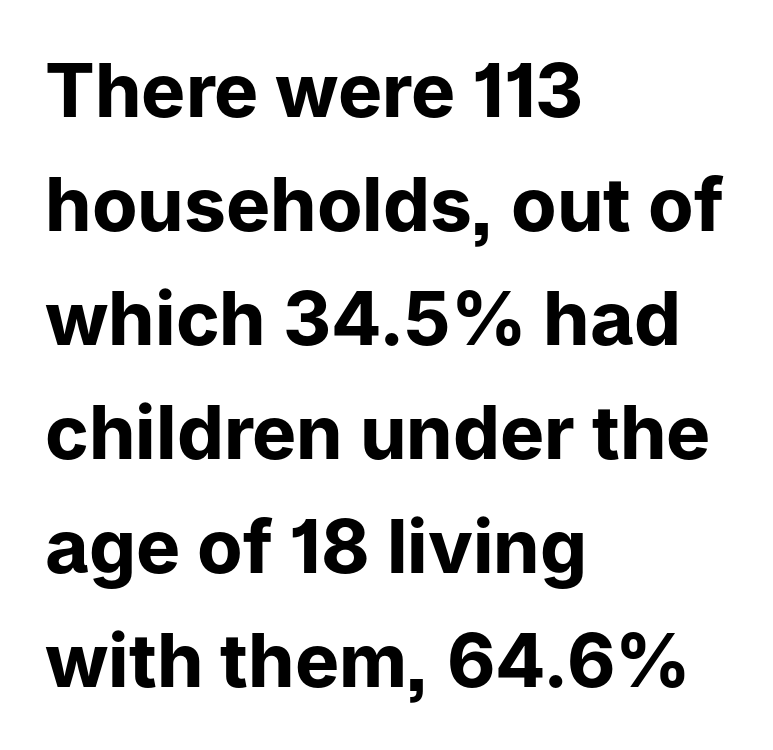
Pretty heavy lettering here — definitely bold. Caption: multi-line text, flush left, ragged right. These lines are rendered in a variable-pitch font. The rendering uses a moderate line-height, typical for paragraphs. A roman cut, with each character standing at attention.
